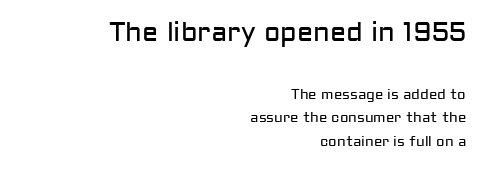
The typesetting does not lean heavy: it is not bold. In terms of leading, this rendering sits right in the middle. This rendering features lettering with no underline. Size contrast runs from large at the top to small at the bottom.
